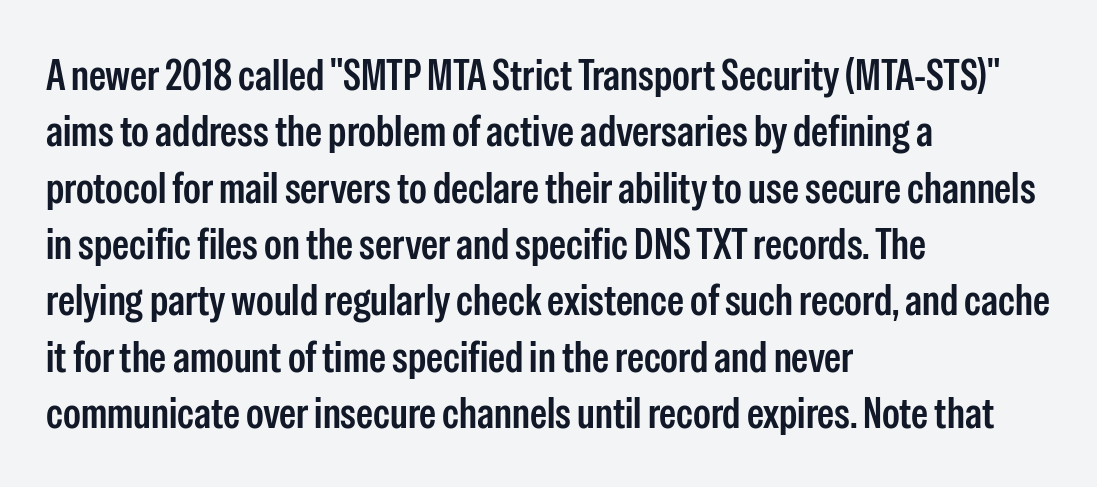
The rendering uses natural spacing where letterforms have individual widths. Baseline-to-baseline distance is the conventional proportion of letter height. Inter-character spacing is left at the font's built-in metrics. Is the type bold? Partly — it's a semibold, heavier than regular but not fully bold. In terms of letterform style, serifs are entirely absent. Letters rest on an invisible, unmarked baseline.
